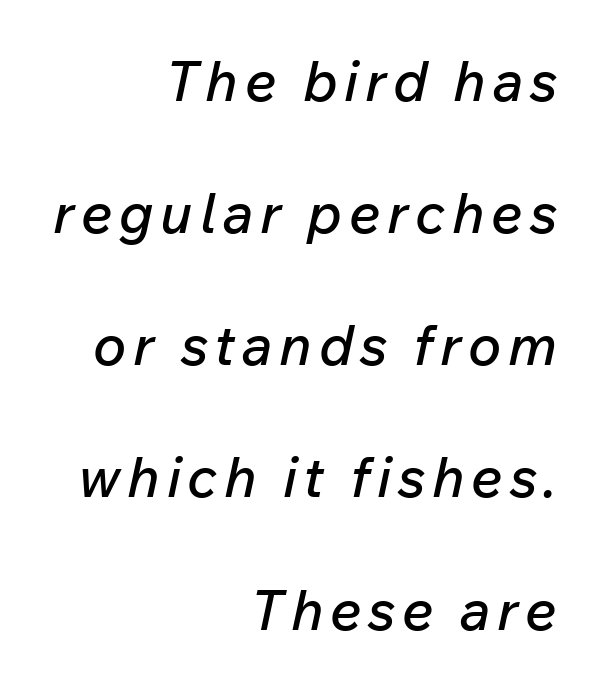
Bare-footed words on every line. Every character sits at an angle, as italics do. If you measured baseline to baseline, you'd find a long distance. Does the copy run flush right? Yes — the right margin is perfectly even.
